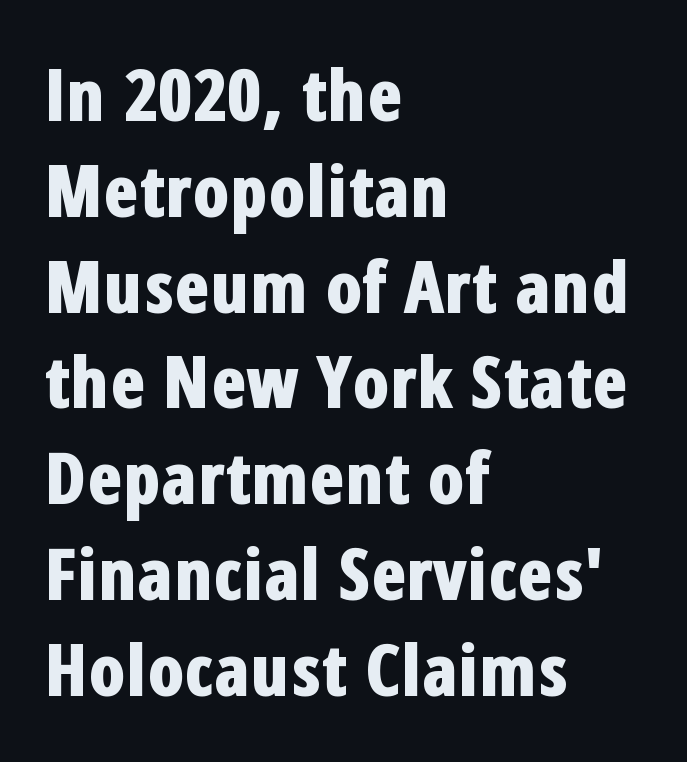
Q: Is the text bold? A: Yes.
Q: Is the text italic (slanted)? A: No, it is upright.
Q: Is the typeface a serif or a sans-serif typeface? A: Sans-serif.
Q: Is the text underlined? A: No.
Q: How is the paragraph aligned? A: Left-aligned.
Q: Is the spacing between letters normal or unusually wide? A: Normal.
Q: Is the spacing between lines tight, normal or loose? A: Normal.
Q: Width (condensed, normal, or wide)? A: Condensed.
Q: Stroke contrast? A: Low.
Q: x-height? A: Medium.
Q: Monospaced? A: No.
